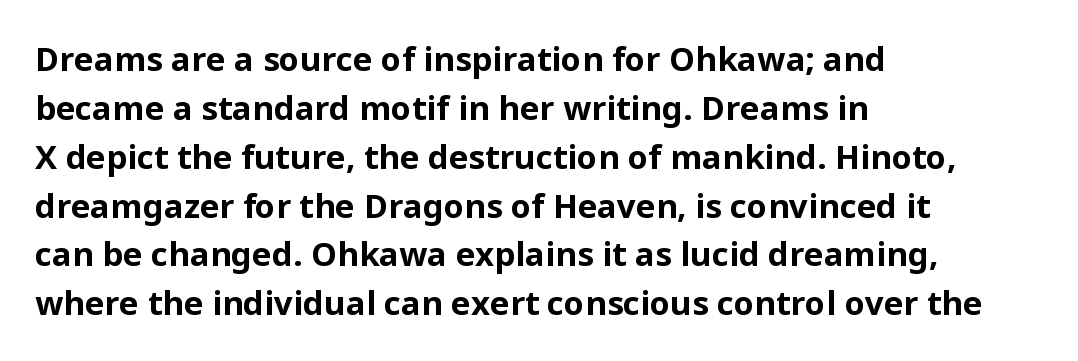
{"serif": "no", "italic": "no", "bold": "yes", "weight": "bold", "width": "normal", "stroke_contrast": "low", "x_height": "medium", "monospaced": "no", "underline": "no", "align": "left", "line_spacing": "normal", "line_spacing_ratio": 1.48, "letter_spacing": "normal", "letter_spacing_em": 0.0, "glyph_px": 33}
